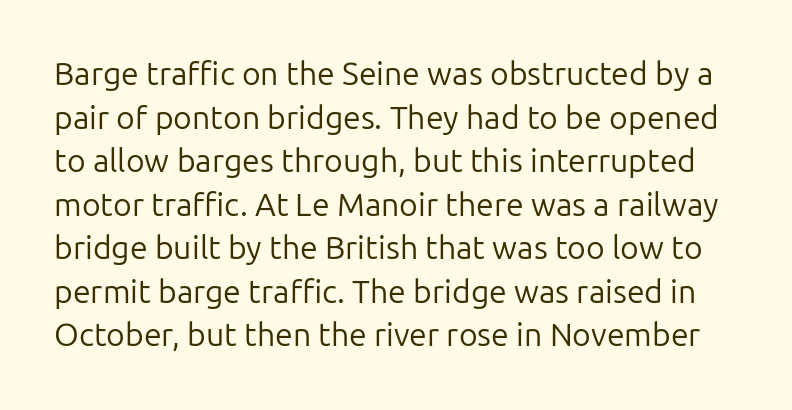
Each letter's strokes conclude bluntly, with no projecting serifs. No extra ink here — the face is not bold. The gap between lines stays unmarked. The leading is moderate, giving the passage an even texture. This sample uses an upright cut, with every glyph sitting square on the baseline.
